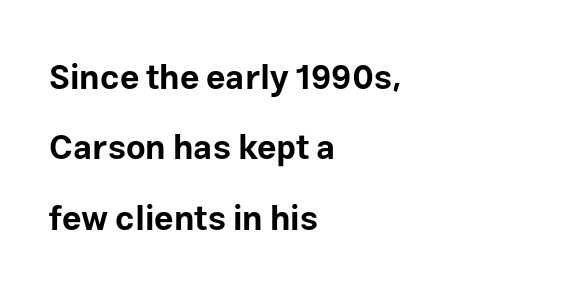
Q: Is the text bold? A: Yes.
Q: Is the text italic (slanted)? A: No, it is upright.
Q: Is the typeface a serif or a sans-serif typeface? A: Sans-serif.
Q: Is the text underlined? A: No.
Q: How is the paragraph aligned? A: Left-aligned.
Q: Is the spacing between letters normal or unusually wide? A: Normal.
Q: Is the spacing between lines tight, normal or loose? A: Loose.
Q: Width (condensed, normal, or wide)? A: Normal.
Q: Stroke contrast? A: Low.
Q: x-height? A: Medium.
Q: Monospaced? A: No.
